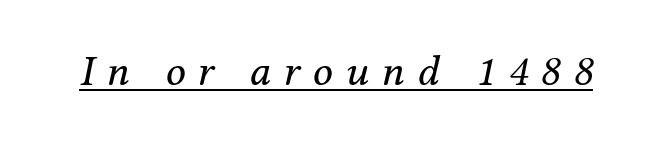
When letters slant like this, we call the style italic. You can tell from the footed stems that serif type was used. Think standard paragraph weight, or any step lighter than that. There is plenty of visible air inserted between adjacent glyphs.
